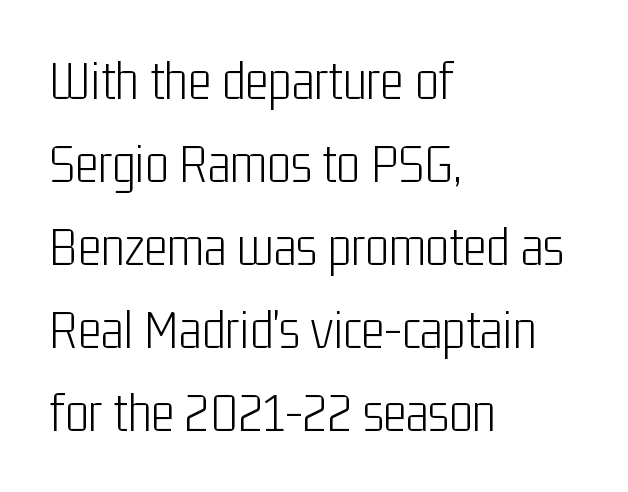
Q: Is the text bold? A: No.
Q: Is the text italic (slanted)? A: No, it is upright.
Q: Is the typeface a serif or a sans-serif typeface? A: Sans-serif.
Q: Is the text underlined? A: No.
Q: How is the paragraph aligned? A: Left-aligned.
Q: Is the spacing between letters normal or unusually wide? A: Normal.
Q: Is the spacing between lines tight, normal or loose? A: Normal.
Q: Width (condensed, normal, or wide)? A: Condensed.
Q: Stroke contrast? A: Low.
Q: x-height? A: Medium.
Q: Monospaced? A: No.
